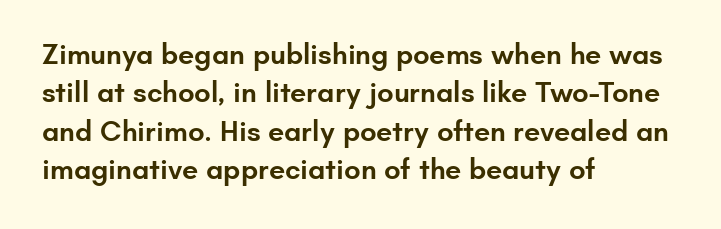
Does the copy run flush right? No — it runs flush left. In terms of posture, this sample is upright. Is the letter spacing exaggerated? No — it looks like the ordinary default. Students, this is semibold: more ink than regular, less than bold. Honestly, the row spacing looks completely unremarkable.
